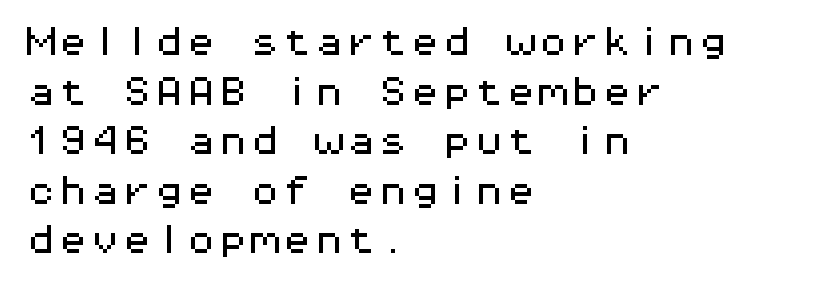
Q: Is the text italic (slanted)? A: No, it is upright.
Q: Is the typeface a serif or a sans-serif typeface? A: Sans-serif.
Q: Is the text underlined? A: No.
Q: How is the paragraph aligned? A: Left-aligned.
Q: Is the spacing between letters normal or unusually wide? A: Normal.
Q: Is the spacing between lines tight, normal or loose? A: Normal.
Q: Width (condensed, normal, or wide)? A: Wide.
Q: Stroke contrast? A: Medium.
Q: x-height? A: Medium.
Q: Monospaced? A: Yes.
